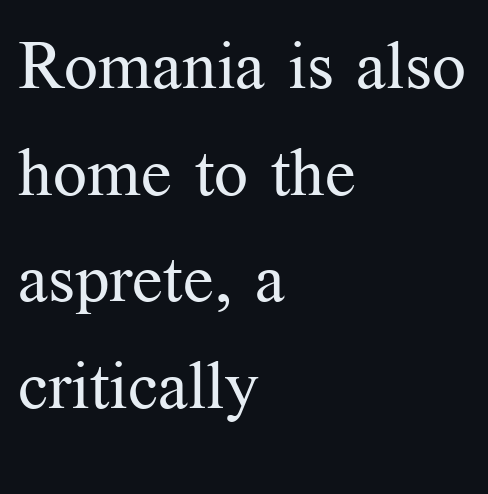
{"serif": "yes", "italic": "no", "bold": "no", "weight": "regular", "width": "normal", "stroke_contrast": "medium", "x_height": "medium", "monospaced": "no", "underline": "no", "align": "left", "line_spacing": "normal", "line_spacing_ratio": 1.59, "letter_spacing": "normal", "letter_spacing_em": 0.0, "glyph_px": 67}
